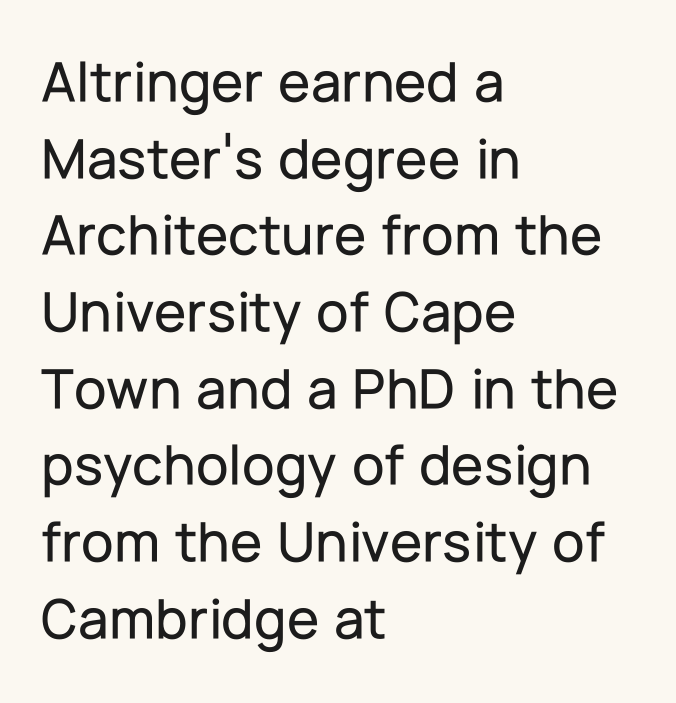
The image shows 59 px sans-serif type, upright; set left-aligned, normal line spacing (1.3x), normal letter spacing, not underlined; low stroke contrast and a medium x-height.
